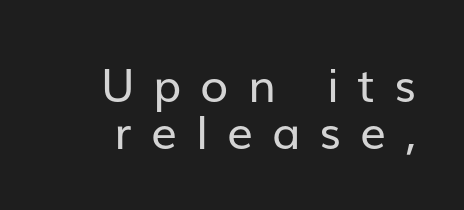
Looks like regular typesetting: each glyph gets only the width it needs. A typesetter would call this leading minimal, almost set solid. The passage shown is typeset with a sans-serif family. Is the letter spacing exaggerated? Yes — the characters are pushed far apart.
